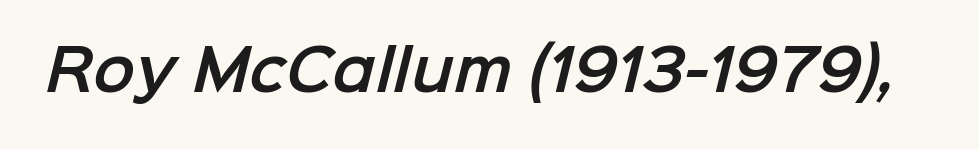
The image shows 56 px sans-serif type; set normal letter spacing, not underlined; low stroke contrast and a medium x-height.
